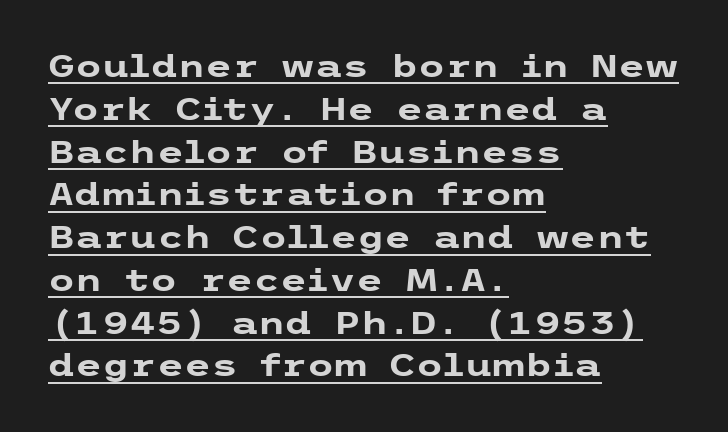
The image shows 31 px heavy, wide sans-serif type, upright; set left-aligned, normal line spacing (1.38x), normal letter spacing, underlined; low stroke contrast and a medium x-height.
